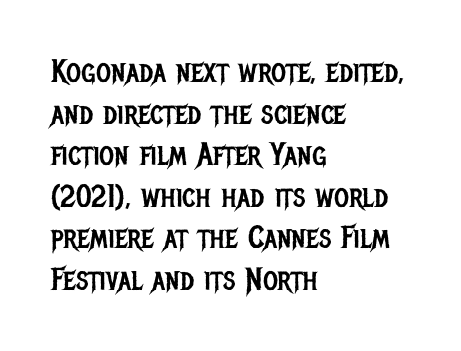
The image shows 32 px regular-weight, condensed sans-serif type, upright; set left-aligned, normal line spacing (1.3x), normal letter spacing, not underlined; low stroke contrast and a large x-height.
